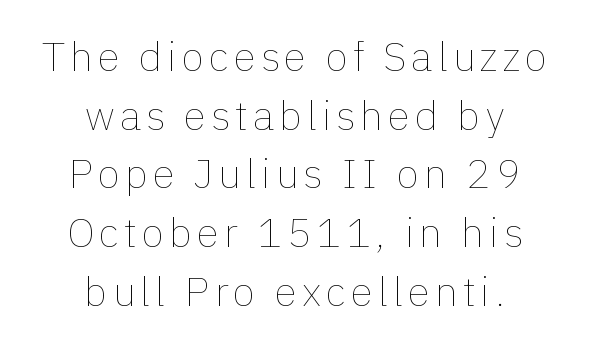
{"italic": "no", "bold": "no", "weight": "thin", "width": "normal", "x_height": "medium", "monospaced": "no", "underline": "no", "align": "center", "line_spacing": "normal", "line_spacing_ratio": 1.43, "glyph_px": 41}
